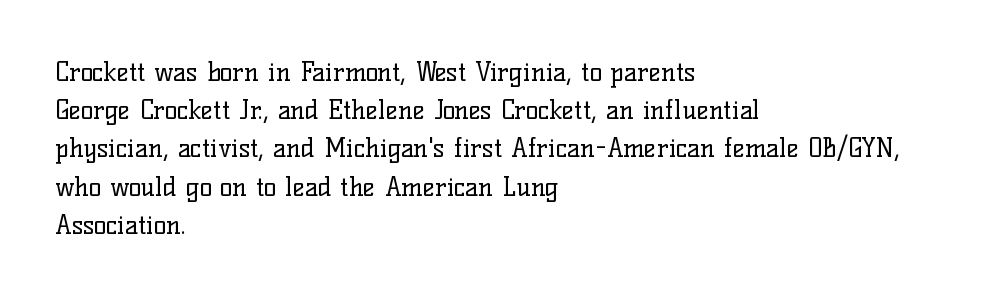
Q: Is the text bold? A: No.
Q: Is the text italic (slanted)? A: No, it is upright.
Q: Is the text underlined? A: No.
Q: How is the paragraph aligned? A: Left-aligned.
Q: Is the spacing between letters normal or unusually wide? A: Normal.
Q: Is the spacing between lines tight, normal or loose? A: Normal.
